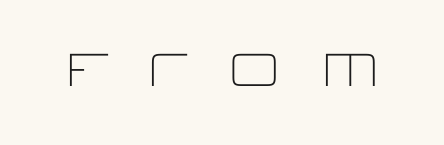
{"serif": "no", "italic": "no", "bold": "no", "weight": "light", "width": "wide", "stroke_contrast": "low", "x_height": "large", "monospaced": "no", "underline": "no", "letter_spacing": "wide", "letter_spacing_em": 0.44, "glyph_px": 46}
